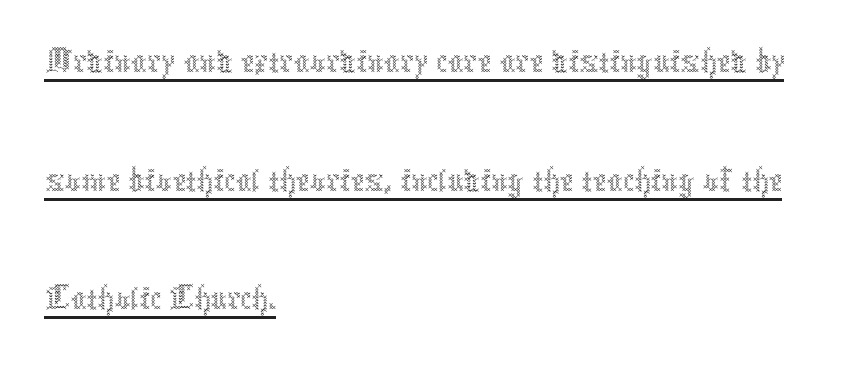
{"italic": "no", "bold": "no", "weight": "thin", "width": "condensed", "x_height": "medium", "monospaced": "no", "underline": "yes", "align": "left", "line_spacing": "normal", "line_spacing_ratio": 1.54, "letter_spacing": "normal", "letter_spacing_em": 0.0, "glyph_px": 77}
